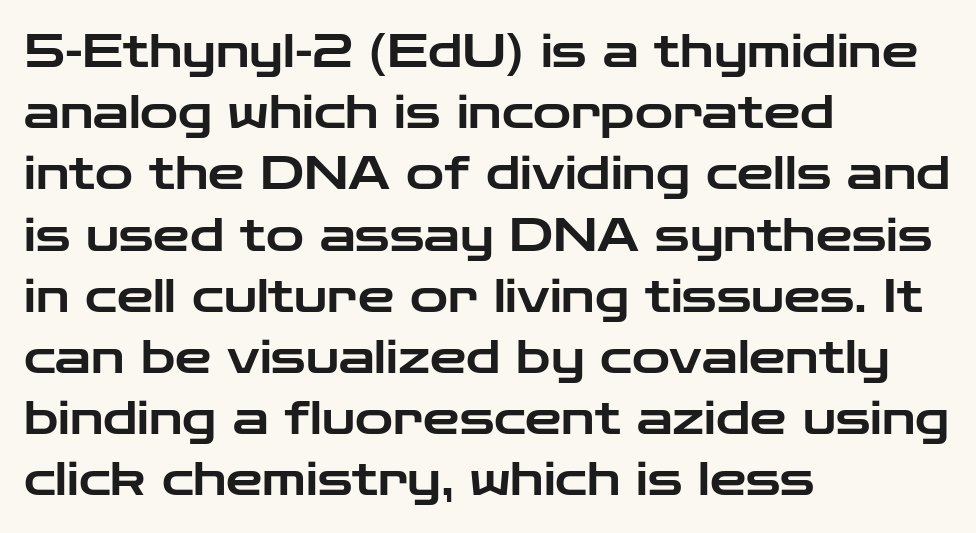
Note the varied advance widths — an 'i' is clearly narrower than an 'm'. The passage shown has conventional tracking throughout. This sample is left-justified, so line endings fall wherever the words run out. The baseline area is clear.
